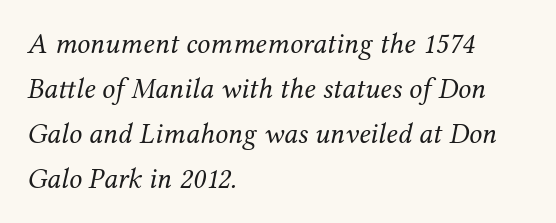
The letters advance in unequal steps, a hallmark of proportional type. You can tell it's italic because the verticals aren't actually vertical. You can tell from the footed stems that serif type was used. A light-to-regular cut is what we see here. The paragraph has a hard left edge and a soft right edge. The line texture is even and compact thanks to regular tracking.
